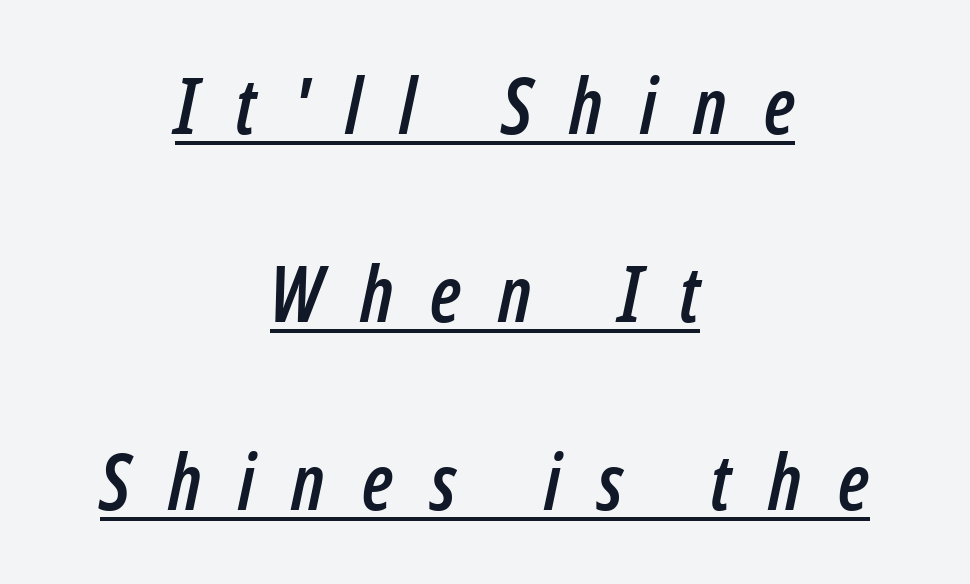
The image shows 77 px condensed type, italic (leaning right); set centered, loose line spacing (2.44x), unusually wide letter spacing (+0.48 em), underlined; low stroke contrast and a medium x-height.
